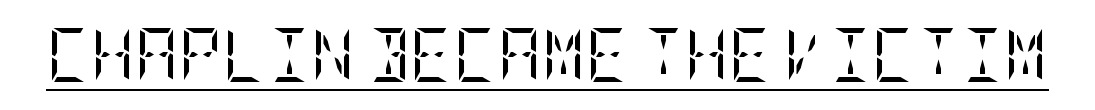
The image shows 54 px regular-weight, condensed serif type, upright; set normal letter spacing, underlined; low stroke contrast and a large x-height.
